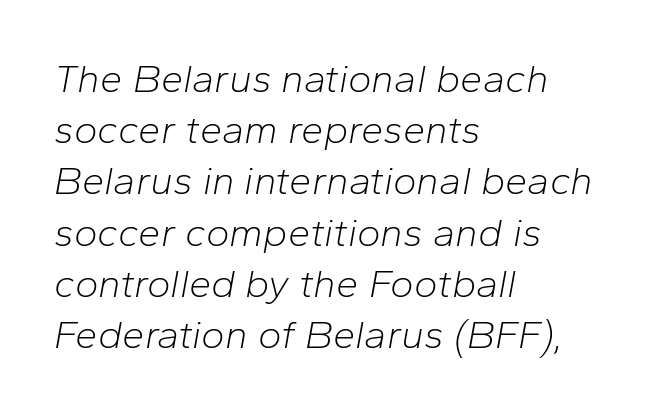
A typesetter would call this proportional, since set widths differ per character. Caption: multi-line text, flush left, ragged right. The font sits on the lighter half of the weight spectrum, regular included. Notice how the stems are inclined rather than vertical — that's the hallmark of italics.
